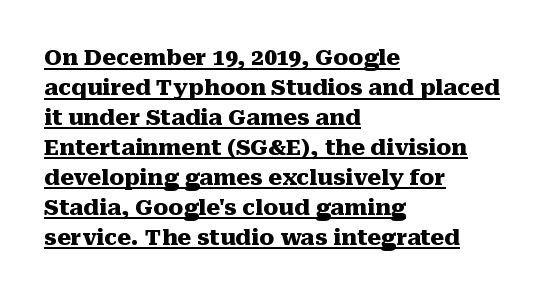
Between one letter and the next there's only the usual sliver of space. The strokes are fattened all the way to bold. A normal amount of white space separates one row of letters from the next. The rendered words wear a rule along their underside. Is there any slant? The stems are plumb.
